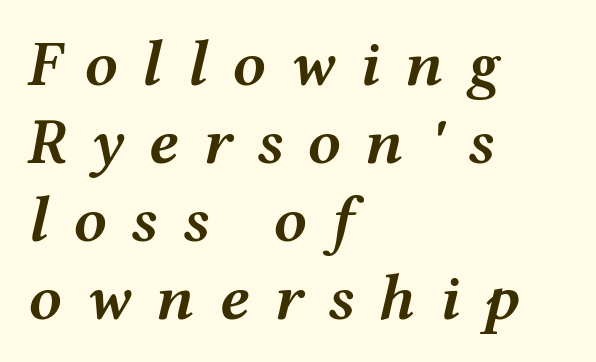
Q: Is the text bold? A: Semi-bold.
Q: Is the text italic (slanted)? A: Yes, it leans right by about 12 degrees.
Q: Is the text underlined? A: No.
Q: How is the paragraph aligned? A: Left-aligned.
Q: Is the spacing between letters normal or unusually wide? A: Unusually wide.
Q: Width (condensed, normal, or wide)? A: Wide.
Q: Stroke contrast? A: Medium.
Q: x-height? A: Medium.
Q: Monospaced? A: No.
